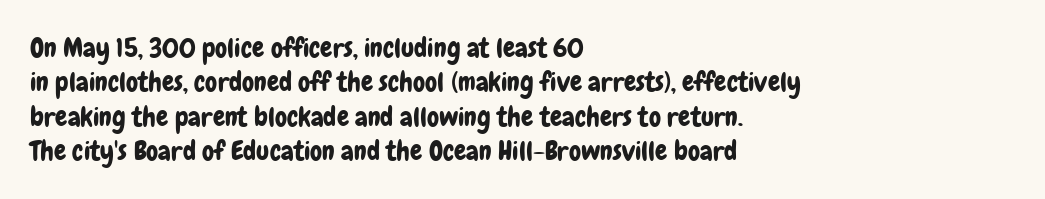
The image shows 27 px text type, upright; set left-aligned, normal line spacing (1.27x), normal letter spacing, not underlined.
